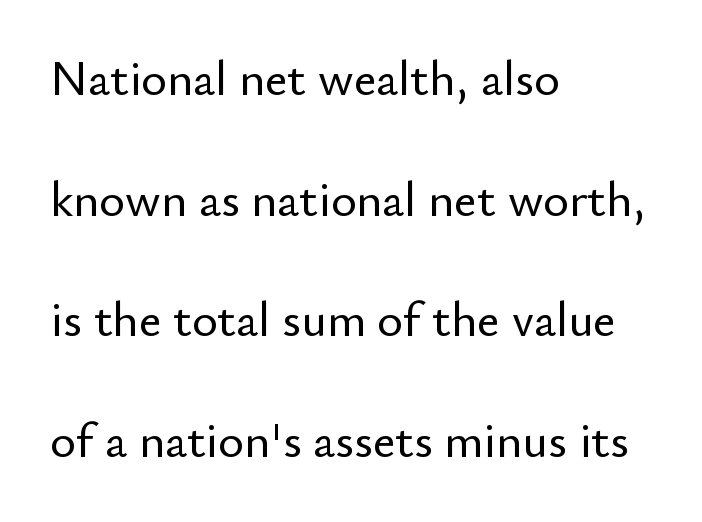
You could not count columns in this text — the font is proportionally spaced. The face used here is rendered with its standard letterfit. The type sits square on the baseline with zero lean. Vertically, the passage feels expansive, rows floating well apart. The space directly below the letters is spotless. What kind of face is this? One without serifs — a sans.
